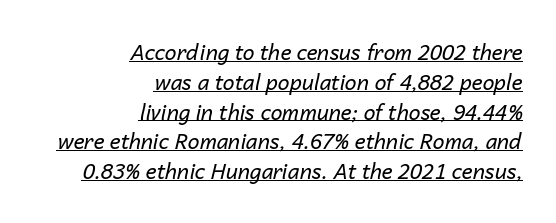
The image shows 21 px text type, italic (leaning right); set right-aligned, normal line spacing (1.42x), normal letter spacing, underlined.
